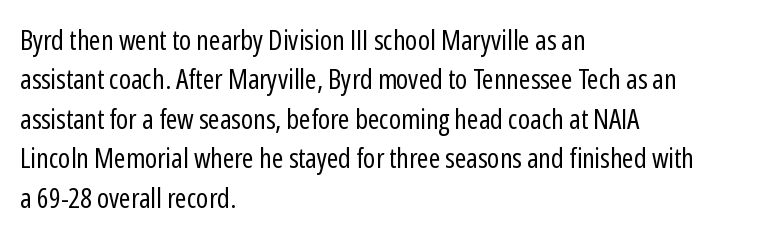
Q: Is the text bold? A: No.
Q: Is the text italic (slanted)? A: No, it is upright.
Q: Is the typeface a serif or a sans-serif typeface? A: Sans-serif.
Q: Is the text underlined? A: No.
Q: How is the paragraph aligned? A: Left-aligned.
Q: Is the spacing between letters normal or unusually wide? A: Normal.
Q: Is the spacing between lines tight, normal or loose? A: Normal.
Q: Width (condensed, normal, or wide)? A: Condensed.
Q: Stroke contrast? A: Low.
Q: x-height? A: Medium.
Q: Monospaced? A: No.
